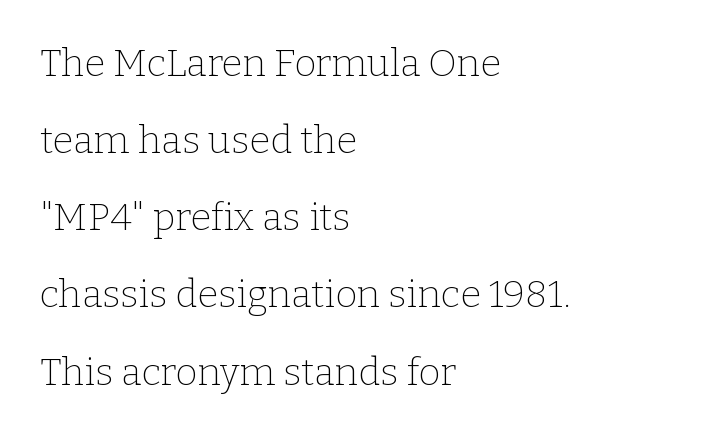
The image shows 38 px thin serif type, upright; set left-aligned, loose line spacing (2.03x), normal letter spacing, not underlined; low stroke contrast and a medium x-height.
